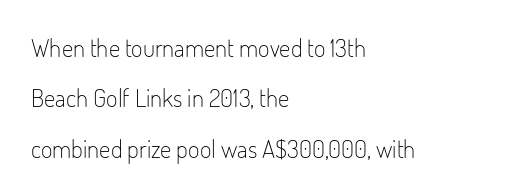
Q: Is the text bold? A: No.
Q: Is the text italic (slanted)? A: No, it is upright.
Q: Is the text underlined? A: No.
Q: How is the paragraph aligned? A: Left-aligned.
Q: Is the spacing between letters normal or unusually wide? A: Normal.
Q: Is the spacing between lines tight, normal or loose? A: Loose.
